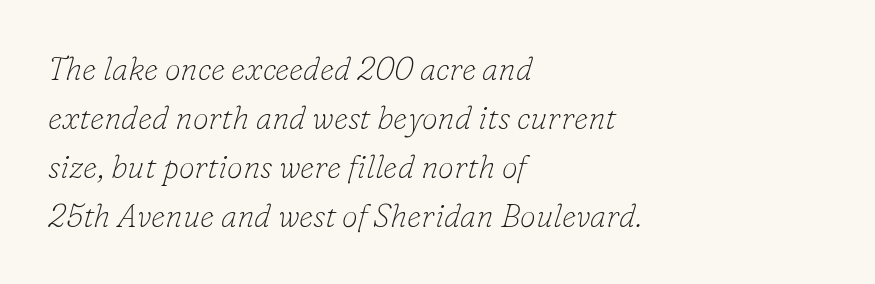
The image shows 32 px thin serif type, italic (leaning right); set left-aligned, normal line spacing (1.53x), normal letter spacing, not underlined; low stroke contrast and a small x-height.
